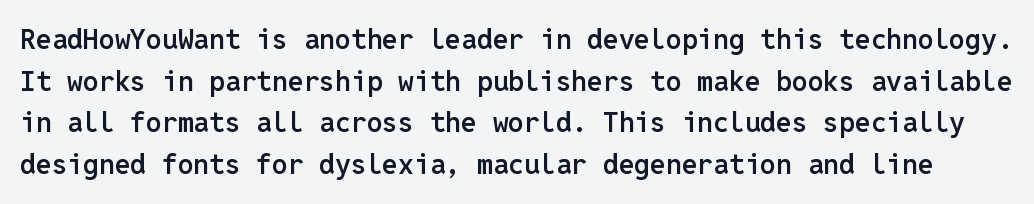
Every character sits straight up, as roman type does. Slightly chunky letters — semibold, I'd say, not full bold. The letters carry no serifs — their stems end cleanly without finishing strokes. Is this a fixed-width face? Yes — each glyph sits in an identical cell. The gap between lines stays unmarked.
